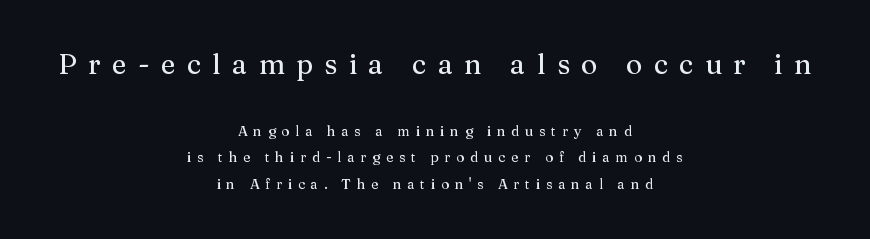
The image shows 28 px serif type, upright; set centered, loose line spacing (1.9x), unusually wide letter spacing (+0.4 em), not underlined; the first (top) block is 2.0x larger; medium stroke contrast and a medium x-height.
